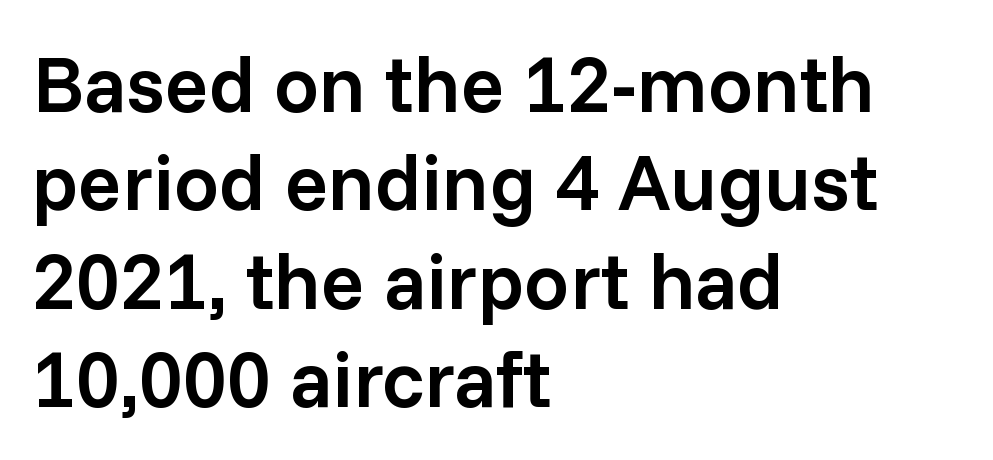
The image shows 80 px semibold sans-serif type, upright; set left-aligned, line spacing 1.23x, normal letter spacing, not underlined; low stroke contrast and a medium x-height.
